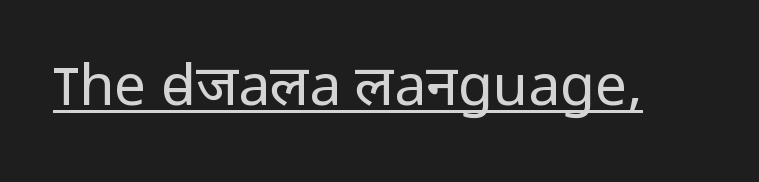
Character widths vary here, with narrow letters taking less room than wide ones. Ascenders rise straight up at ninety degrees. Does extra space separate the letters? No, they use regular spacing. These lines are composed in type without serifs. Somebody hit Ctrl+U on this one — the words are underlined. The strokes carry an ordinary text weight at most.
